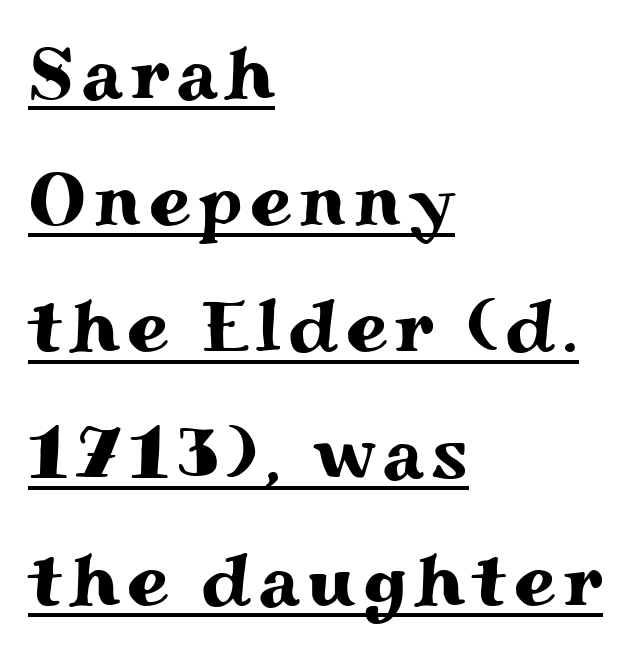
{"serif": "yes", "italic": "no", "width": "wide", "stroke_contrast": "medium", "x_height": "small", "monospaced": "no", "underline": "yes", "align": "left", "line_spacing": "normal", "line_spacing_ratio": 1.69, "glyph_px": 75}
